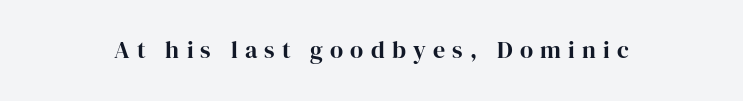
Q: Is the text italic (slanted)? A: No, it is upright.
Q: Is the text underlined? A: No.
Q: Is the spacing between letters normal or unusually wide? A: Unusually wide.
